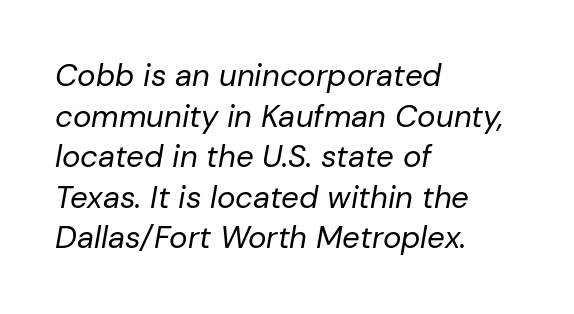
{"italic": "yes", "lean": "right", "slant_degrees": 10, "bold": "no", "weight": "regular", "width": "normal", "stroke_contrast": "low", "x_height": "medium", "monospaced": "no", "underline": "no", "align": "left", "line_spacing": "normal", "line_spacing_ratio": 1.31, "letter_spacing": "normal", "letter_spacing_em": 0.0, "glyph_px": 31}
